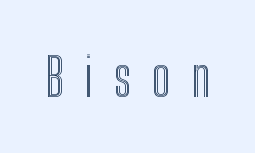
The image shows 53 px condensed type, upright; set unusually wide letter spacing (+0.39 em), not underlined; a medium x-height.
